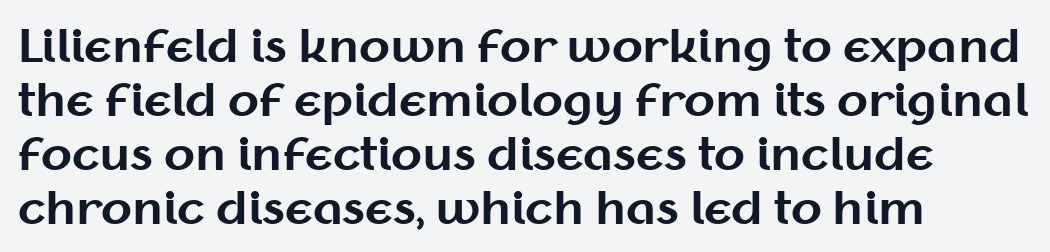
{"serif": "no", "italic": "no", "bold": "yes", "weight": "bold", "width": "normal", "stroke_contrast": "medium", "x_height": "medium", "monospaced": "no", "underline": "no", "align": "left", "line_spacing_ratio": 1.2, "letter_spacing": "normal", "letter_spacing_em": 0.0, "glyph_px": 45}
